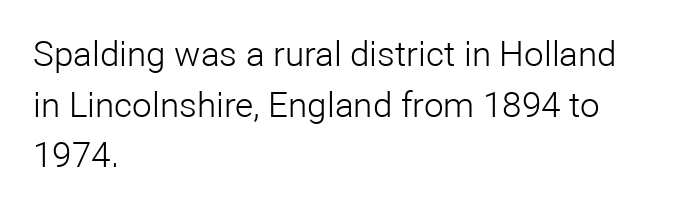
You can tell from the bare stems that sans-serif type was used. Think of a printed novel: that variable character pitch is what you see here. Typeset ragged right — the left edge is the straight one. Tracking here is standard; glyphs follow each other at the usual distance. Rule under the text: the space is simply empty. Is the type heavy? It reads as light-to-regular instead.
